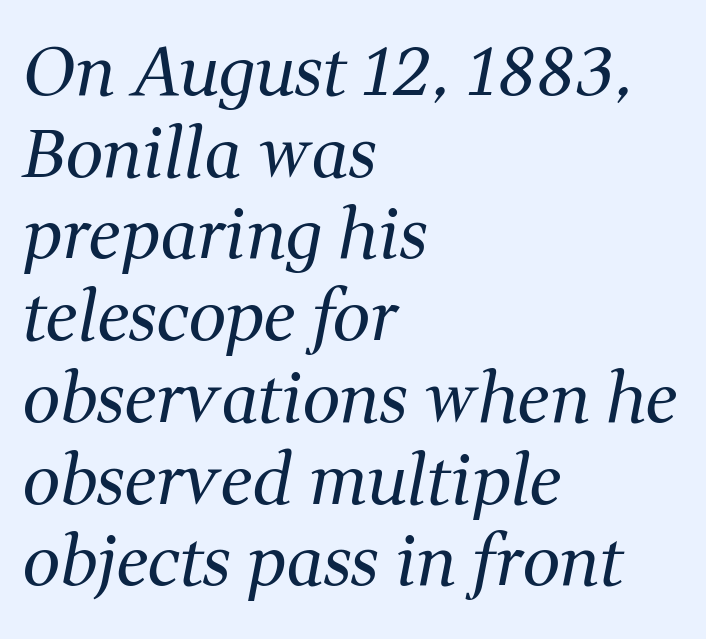
{"serif": "yes", "italic": "yes", "lean": "right", "slant_degrees": 11, "bold": "no", "weight": "regular", "width": "normal", "stroke_contrast": "medium", "x_height": "medium", "monospaced": "no", "underline": "no", "align": "left", "line_spacing_ratio": 1.22, "letter_spacing": "normal", "letter_spacing_em": 0.0, "glyph_px": 67}
